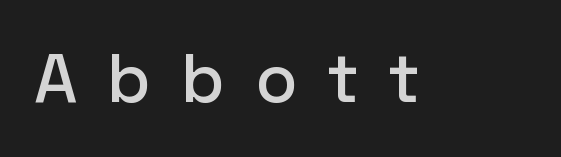
{"serif": "no", "italic": "no", "width": "normal", "stroke_contrast": "low", "x_height": "medium", "monospaced": "no", "underline": "no", "letter_spacing": "wide", "letter_spacing_em": 0.43, "glyph_px": 69}
